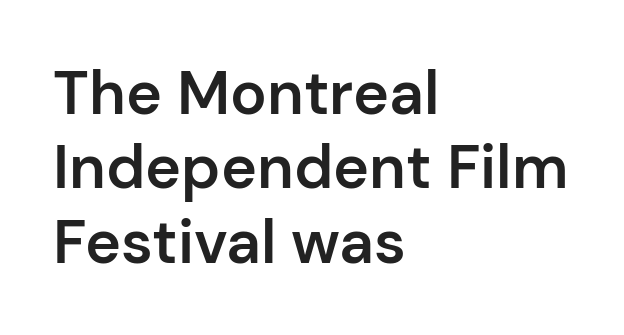
Q: Is the text bold? A: Semi-bold.
Q: Is the text italic (slanted)? A: No, it is upright.
Q: Is the typeface a serif or a sans-serif typeface? A: Sans-serif.
Q: Is the text underlined? A: No.
Q: How is the paragraph aligned? A: Left-aligned.
Q: Is the spacing between letters normal or unusually wide? A: Normal.
Q: Width (condensed, normal, or wide)? A: Normal.
Q: Stroke contrast? A: Low.
Q: x-height? A: Medium.
Q: Monospaced? A: No.
